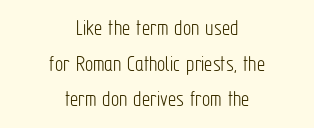
{"italic": "no", "bold": "no", "underline": "no", "align": "center", "line_spacing": "normal", "line_spacing_ratio": 1.55, "letter_spacing": "normal", "letter_spacing_em": 0.0, "glyph_px": 23}
